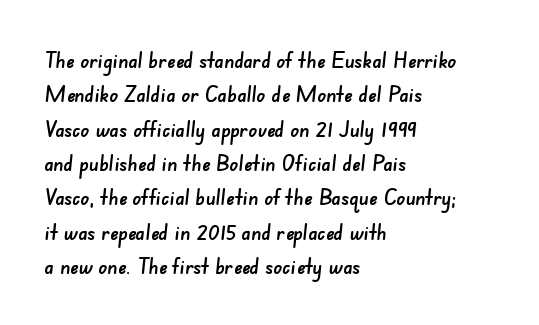
The image shows 22 px text type; set left-aligned, normal line spacing (1.56x), normal letter spacing, not underlined.
